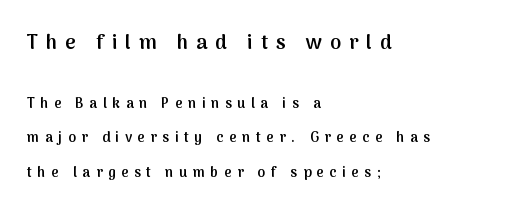
Q: Is the text bold? A: Semi-bold.
Q: Is the text italic (slanted)? A: No, it is upright.
Q: Is the text underlined? A: No.
Q: How is the paragraph aligned? A: Left-aligned.
Q: Is the spacing between letters normal or unusually wide? A: Unusually wide.
Q: Is the spacing between lines tight, normal or loose? A: Loose.
Q: Which block of text is set in a larger size, the first (top) or the second (bottom)? A: The first (top) one.
